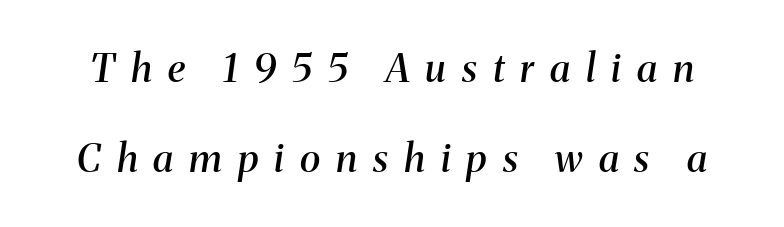
Q: Is the text bold? A: Semi-bold.
Q: Is the text italic (slanted)? A: Yes, it leans right by about 8 degrees.
Q: Is the typeface a serif or a sans-serif typeface? A: Serif.
Q: Is the text underlined? A: No.
Q: Is the spacing between letters normal or unusually wide? A: Unusually wide.
Q: Is the spacing between lines tight, normal or loose? A: Loose.
Q: Width (condensed, normal, or wide)? A: Normal.
Q: Stroke contrast? A: Medium.
Q: x-height? A: Medium.
Q: Monospaced? A: No.
